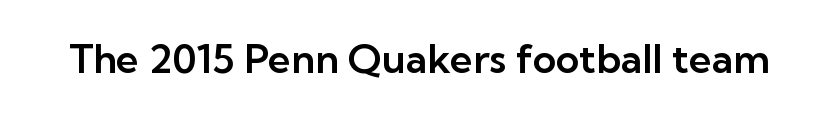
{"serif": "no", "italic": "no", "width": "normal", "stroke_contrast": "low", "x_height": "medium", "monospaced": "no", "underline": "no", "letter_spacing": "normal", "letter_spacing_em": 0.0, "glyph_px": 40}
